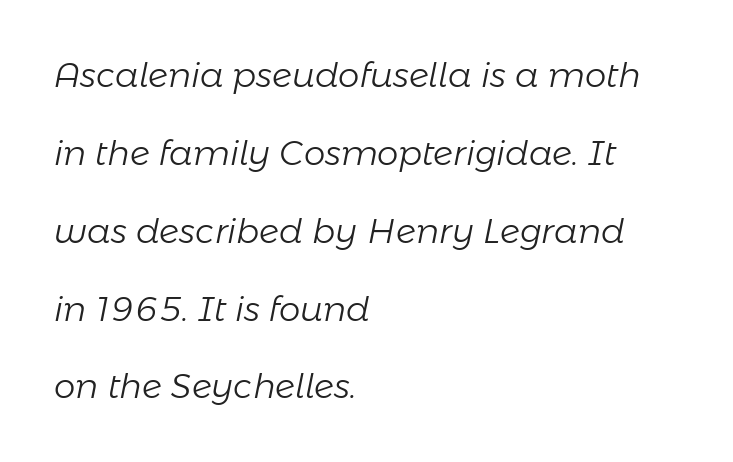
Looking at the ascenders, they clearly lean. Proportional: the letters do not fall into vertical columns. Every row of glyphs begins at an identical x-position on the left. The glyphs are unaccompanied by any horizontal stroke below them. The space between consecutive lines is lavish. The letterforms sit shoulder to shoulder at normal distance.
